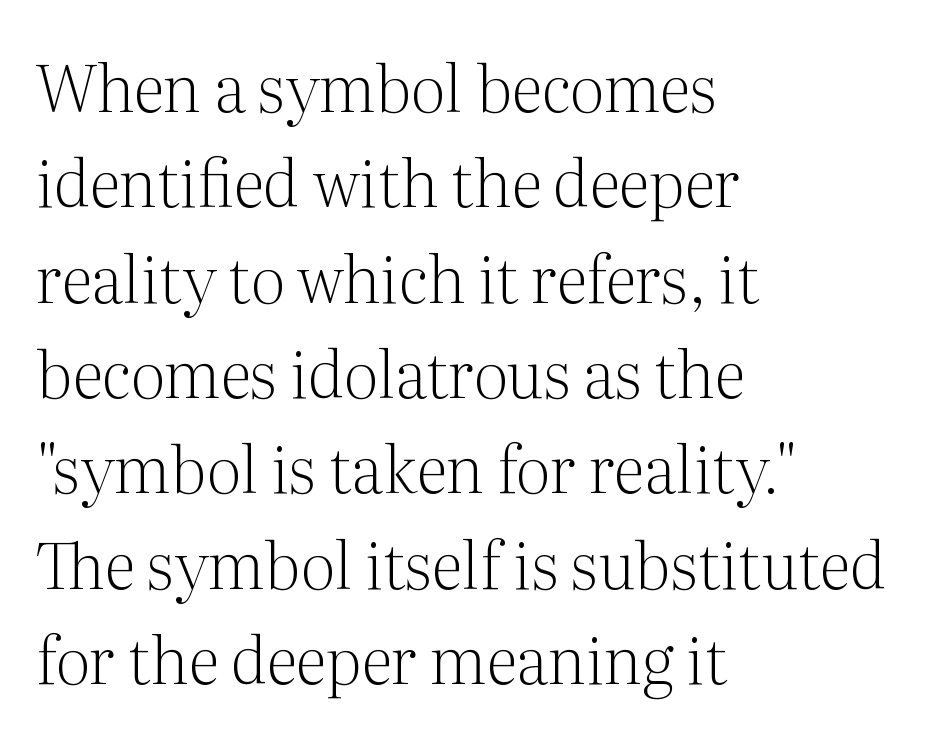
The image shows 64 px light serif type, upright; set left-aligned, normal line spacing (1.49x), normal letter spacing, not underlined; medium stroke contrast and a medium x-height.
